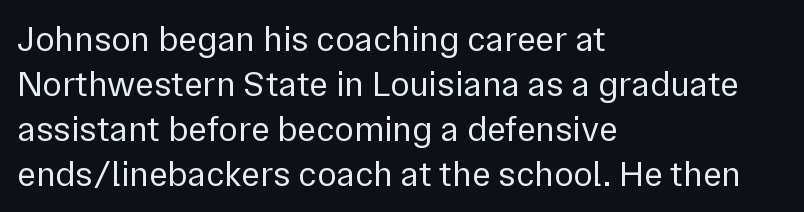
The image shows 36 px regular-weight sans-serif type, upright; set left-aligned, normal line spacing (1.25x), normal letter spacing, not underlined; low stroke contrast and a medium x-height.
